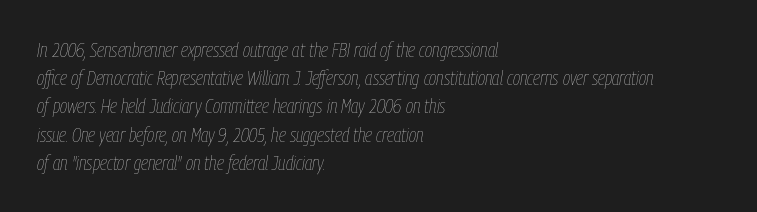
The image shows 20 px text type, italic (leaning right); set left-aligned, normal line spacing (1.41x), normal letter spacing, not underlined.
